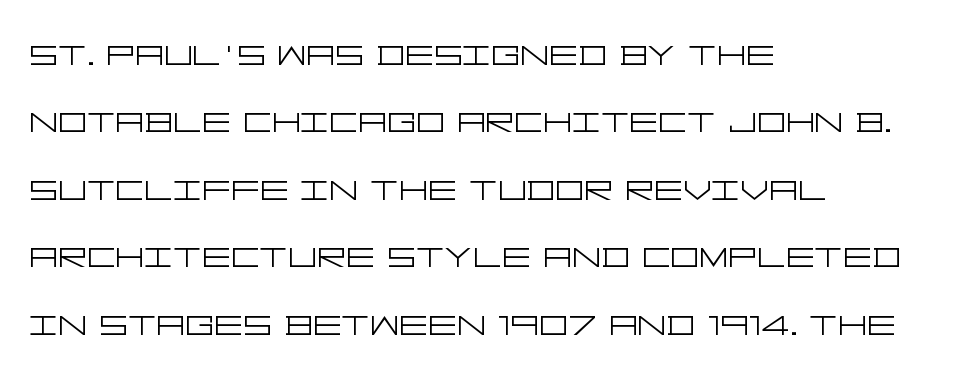
The letters sit at their default tracking, neither squeezed nor spread. Casual observation: everything's shoved over to the left. No italicization has been applied; the sample stays upright. The typesetting does not lean heavy: it is not bold.
